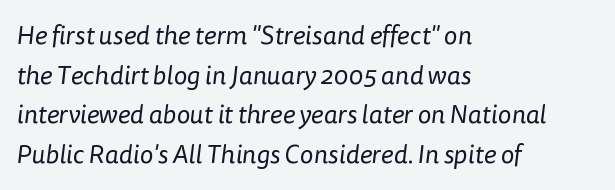
Teacher's note: observe the even left margin — that is flush-left alignment. The glyphs are unaccompanied by any horizontal stroke below them. The line texture is even and compact thanks to regular tracking. Horizontal bands of white between lines are of average thickness. Is this a heavy cut? Hardly; it is regular or lighter.
